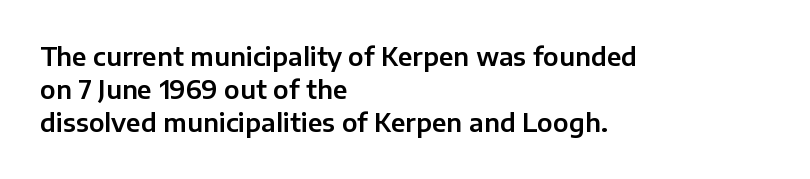
Q: Is the text italic (slanted)? A: No, it is upright.
Q: Is the text underlined? A: No.
Q: How is the paragraph aligned? A: Left-aligned.
Q: Is the spacing between letters normal or unusually wide? A: Normal.
Q: Is the spacing between lines tight, normal or loose? A: Normal.
